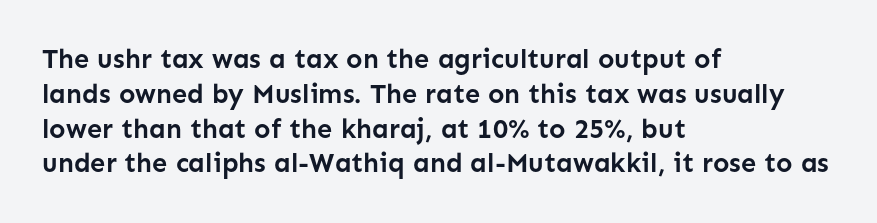
{"italic": "no", "bold": "yes", "underline": "no", "align": "left", "line_spacing": "normal", "line_spacing_ratio": 1.29, "letter_spacing": "normal", "letter_spacing_em": 0.0, "glyph_px": 27}
